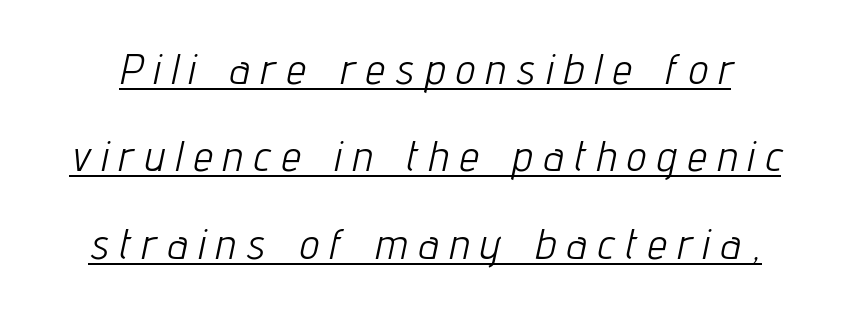
Q: Is the text bold? A: No.
Q: Is the text italic (slanted)? A: Yes, it leans right by about 12 degrees.
Q: Is the text underlined? A: Yes.
Q: Is the spacing between letters normal or unusually wide? A: Unusually wide.
Q: Is the spacing between lines tight, normal or loose? A: Loose.
Q: Width (condensed, normal, or wide)? A: Condensed.
Q: Stroke contrast? A: Low.
Q: x-height? A: Medium.
Q: Monospaced? A: No.
